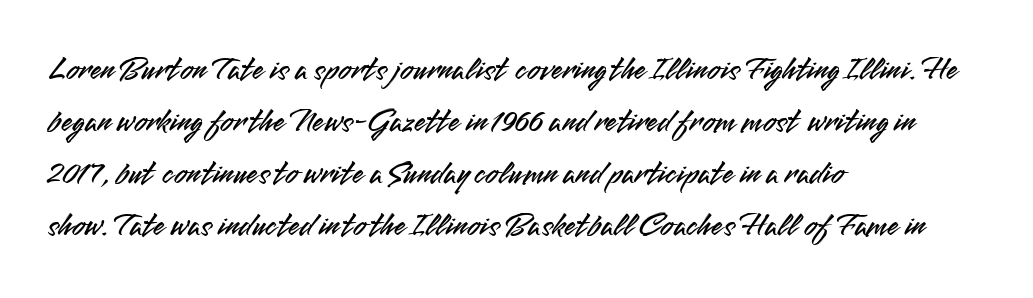
Q: Is the text italic (slanted)? A: Yes.
Q: Is the typeface a serif or a sans-serif typeface? A: Sans-serif.
Q: Is the text underlined? A: No.
Q: How is the paragraph aligned? A: Left-aligned.
Q: Is the spacing between letters normal or unusually wide? A: Normal.
Q: Is the spacing between lines tight, normal or loose? A: Normal.
Q: Width (condensed, normal, or wide)? A: Normal.
Q: Stroke contrast? A: Medium.
Q: x-height? A: Small.
Q: Monospaced? A: No.
